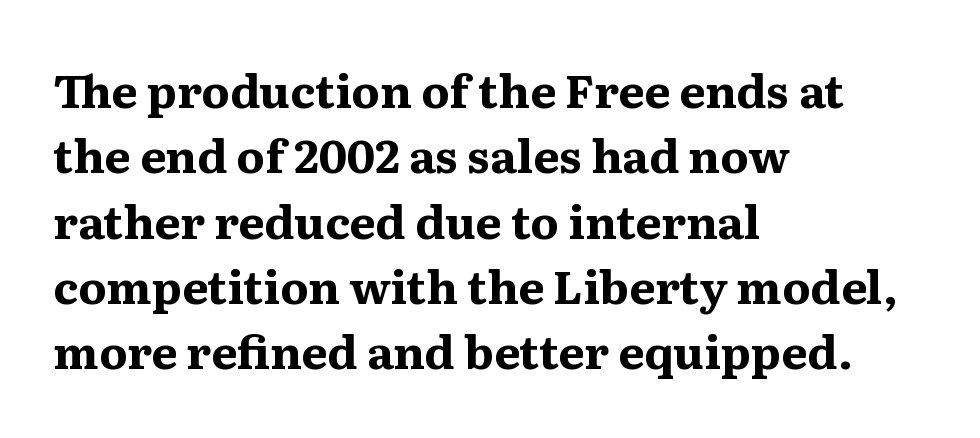
The image shows 46 px bold serif type, upright; set left-aligned, normal line spacing (1.42x), normal letter spacing, not underlined; medium stroke contrast and a medium x-height.
